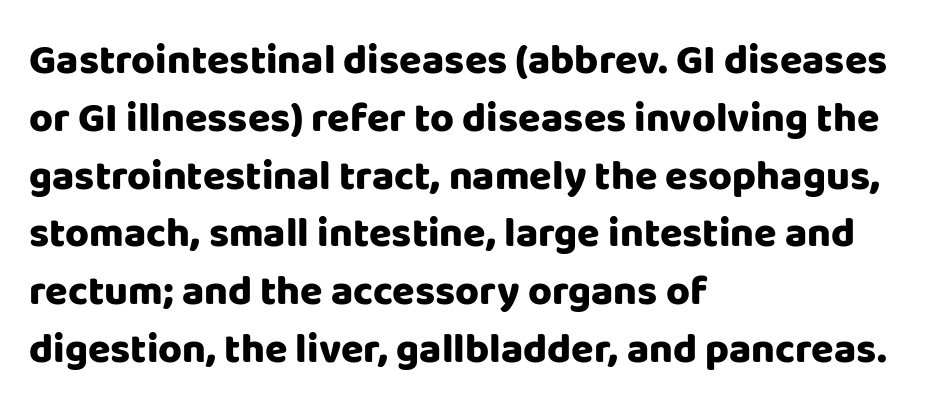
The image shows 41 px heavy sans-serif type, upright; set left-aligned, normal line spacing (1.41x), normal letter spacing, not underlined; low stroke contrast and a large x-height.
